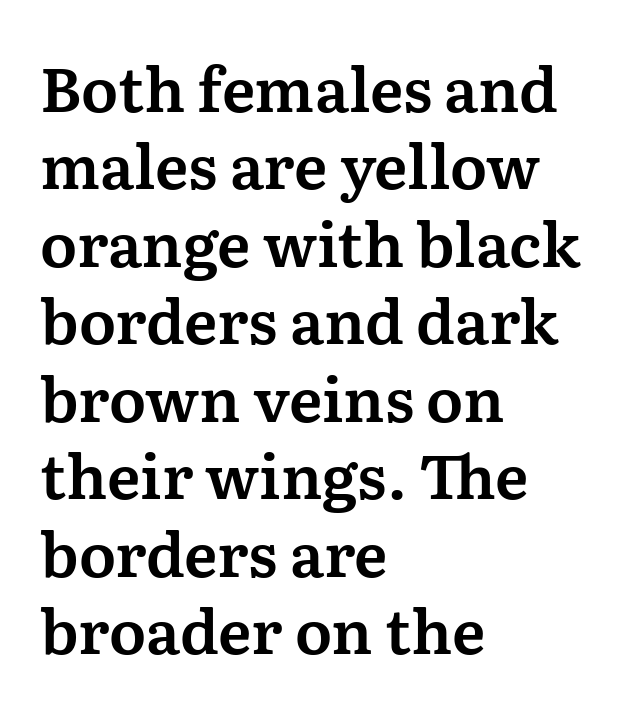
In terms of leading, this rendering sits right in the middle. In CSS terms this would be text-align: left. The letters advance in unequal steps, a hallmark of proportional type. Clear beneath every line of the passage.
